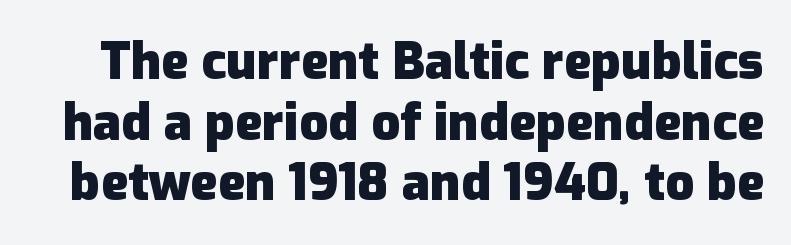
Q: Is the text bold? A: Yes.
Q: Is the text italic (slanted)? A: No, it is upright.
Q: Is the typeface a serif or a sans-serif typeface? A: Sans-serif.
Q: Is the text underlined? A: No.
Q: Is the spacing between letters normal or unusually wide? A: Normal.
Q: Width (condensed, normal, or wide)? A: Normal.
Q: Stroke contrast? A: Low.
Q: x-height? A: Medium.
Q: Monospaced? A: No.
